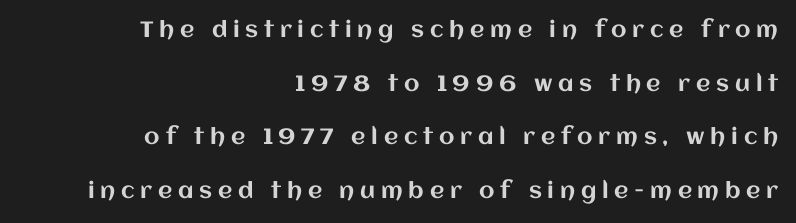
{"italic": "no", "underline": "no", "align": "right", "line_spacing": "loose", "line_spacing_ratio": 2.44, "letter_spacing": "wide", "letter_spacing_em": 0.26, "glyph_px": 22}
